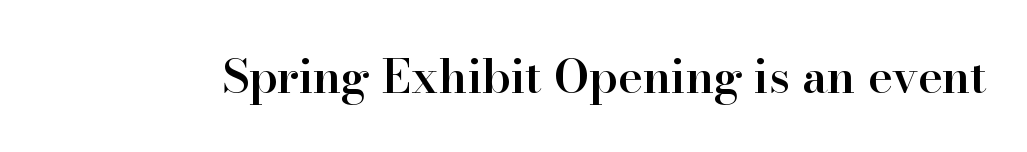
When letters stand straight like this, we call the style roman or upright. These lines are rendered in a variable-pitch font. The baseline area is clear. The letters sit at their default tracking, neither squeezed nor spread.
